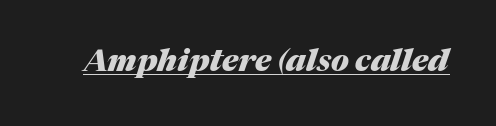
Think of a printed novel: that variable character pitch is what you see here. The typesetter has applied underlining to the passage shown. Students, note that the glyphs here touch the page at normal intervals. The lettering tilts uniformly, giving the passage an italic look. I'd describe the lettering as bold — thick and assertive.
